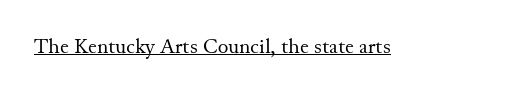
Q: Is the text bold? A: No.
Q: Is the text italic (slanted)? A: No, it is upright.
Q: Is the text underlined? A: Yes.
Q: Is the spacing between letters normal or unusually wide? A: Normal.
